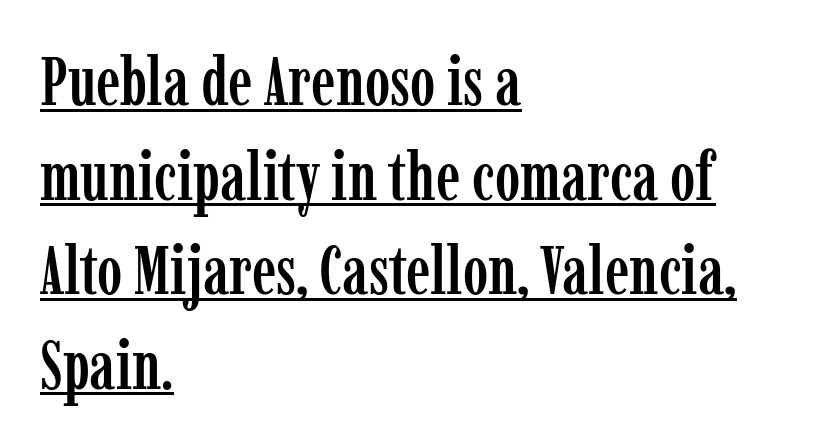
The face used here appears with an underline applied. This rendering leaves character spacing at its baseline value. This sample has the flowing, uneven cadence of proportional lettering. The glyphs in this specimen are seriffed.
